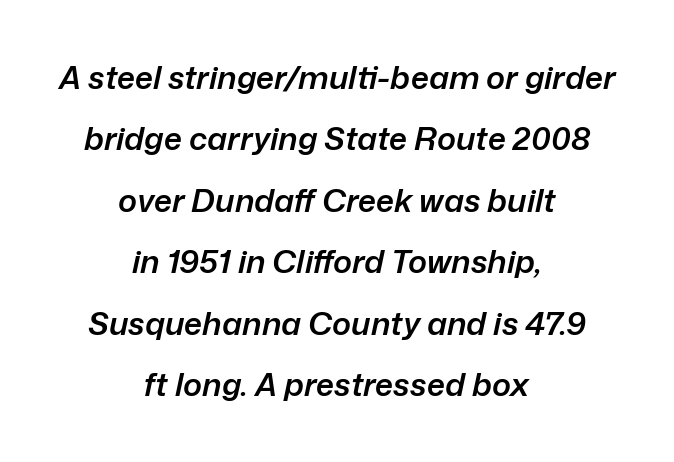
The image shows 32 px semibold type, italic (leaning right); set centered, loose line spacing (1.92x), normal letter spacing, not underlined; low stroke contrast and a medium x-height.
